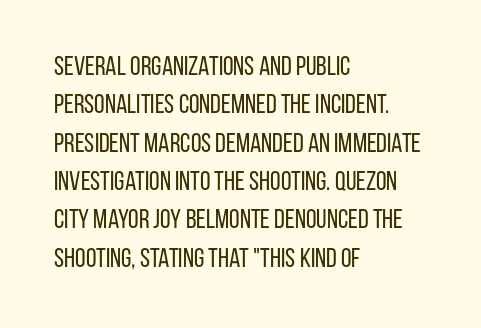
The image shows 27 px text type, upright; set left-aligned, normal line spacing (1.42x), normal letter spacing, not underlined.
